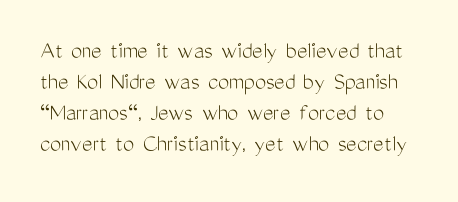
{"italic": "no", "bold": "no", "underline": "no", "line_spacing_ratio": 1.24, "letter_spacing": "normal", "letter_spacing_em": 0.0, "glyph_px": 25}
